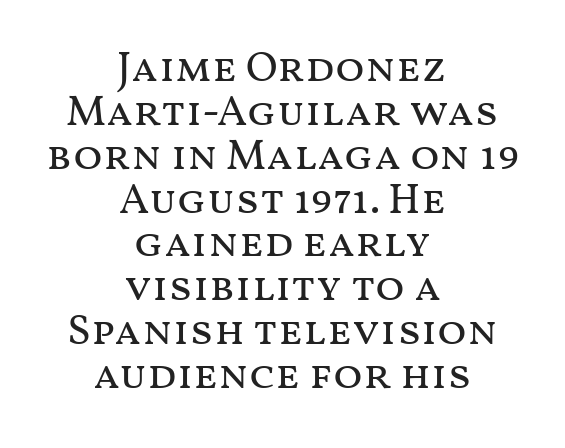
The image shows 43 px regular-weight, wide type, upright; set centered, tight line spacing (1.02x), normal letter spacing, not underlined; medium stroke contrast and a medium x-height.
